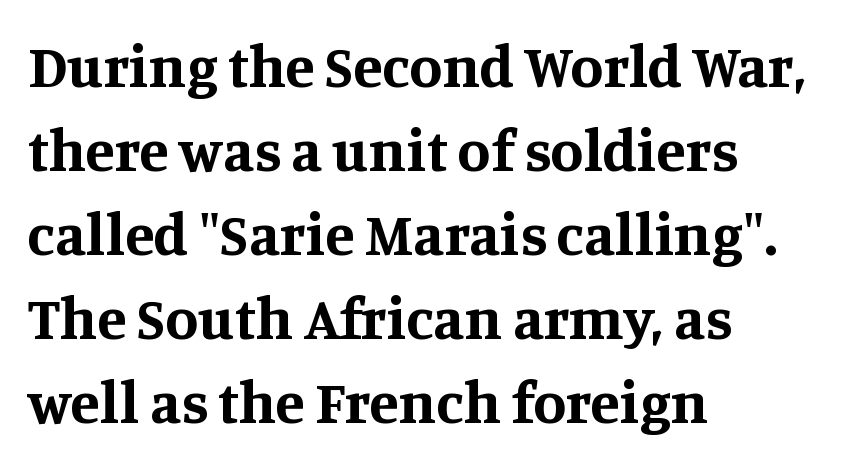
Q: Is the text bold? A: Yes.
Q: Is the text italic (slanted)? A: No, it is upright.
Q: Is the typeface a serif or a sans-serif typeface? A: Serif.
Q: Is the text underlined? A: No.
Q: How is the paragraph aligned? A: Left-aligned.
Q: Is the spacing between letters normal or unusually wide? A: Normal.
Q: Is the spacing between lines tight, normal or loose? A: Normal.
Q: Width (condensed, normal, or wide)? A: Normal.
Q: Stroke contrast? A: Medium.
Q: x-height? A: Large.
Q: Monospaced? A: No.
